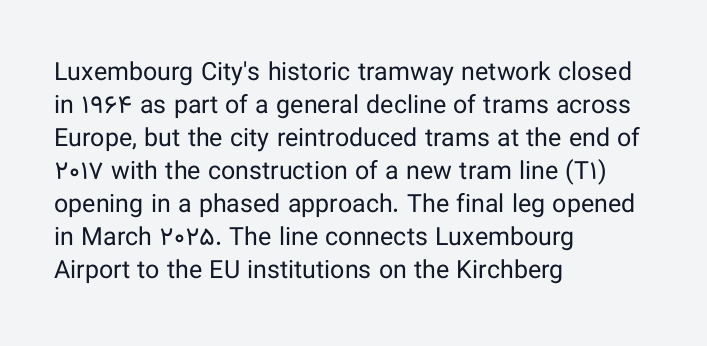
Q: Is the text bold? A: No.
Q: Is the text italic (slanted)? A: No, it is upright.
Q: Is the text underlined? A: No.
Q: How is the paragraph aligned? A: Left-aligned.
Q: Is the spacing between letters normal or unusually wide? A: Normal.
Q: Is the spacing between lines tight, normal or loose? A: Normal.
